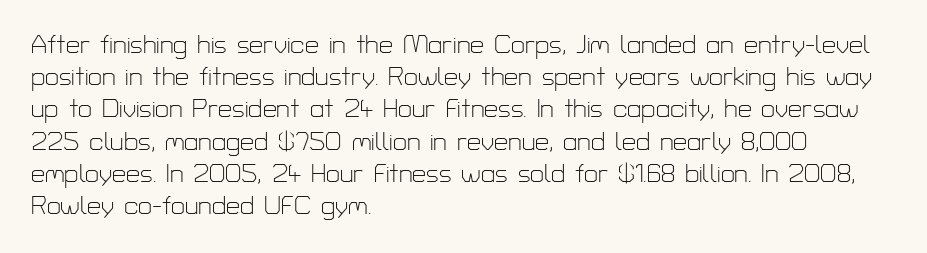
Q: Is the text bold? A: No.
Q: Is the text italic (slanted)? A: No, it is upright.
Q: Is the text underlined? A: No.
Q: How is the paragraph aligned? A: Left-aligned.
Q: Is the spacing between letters normal or unusually wide? A: Normal.
Q: Is the spacing between lines tight, normal or loose? A: Normal.
